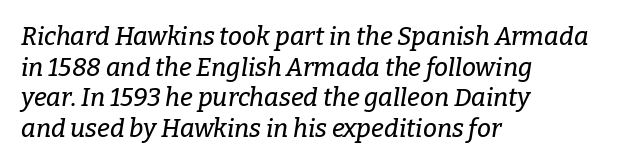
Q: Is the text italic (slanted)? A: Yes, it leans right by about 9 degrees.
Q: Is the text underlined? A: No.
Q: How is the paragraph aligned? A: Left-aligned.
Q: Is the spacing between letters normal or unusually wide? A: Normal.
